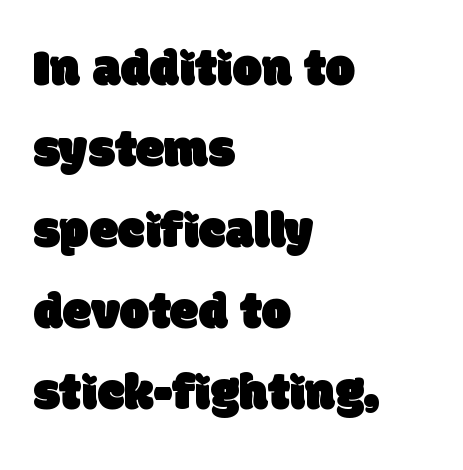
Nope, no serifs anywhere on these letters. Does extra space separate the letters? No, they use regular spacing. Casual observation: everything's shoved over to the left. The passage shown is not underscored anywhere.
